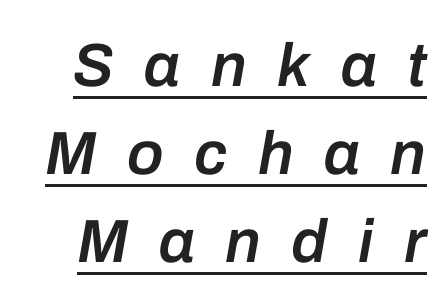
{"italic": "yes", "lean": "right", "slant_degrees": 10, "bold": "semi", "weight": "semibold", "width": "normal", "stroke_contrast": "low", "x_height": "medium", "monospaced": "no", "underline": "yes", "line_spacing": "normal", "line_spacing_ratio": 1.44, "letter_spacing": "wide", "letter_spacing_em": 0.5, "glyph_px": 61}
